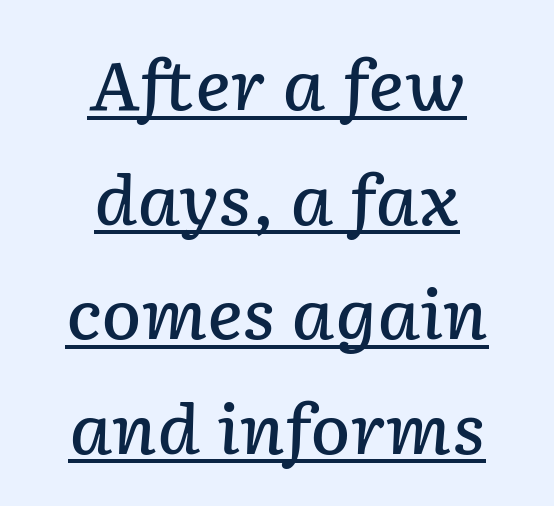
The rendering uses natural spacing where letterforms have individual widths. The rendering keeps characters at their native spacing. A continuous stroke trails under the words, as in a hyperlink. Is the block centered? Yes — each line is placed symmetrically about the middle.
